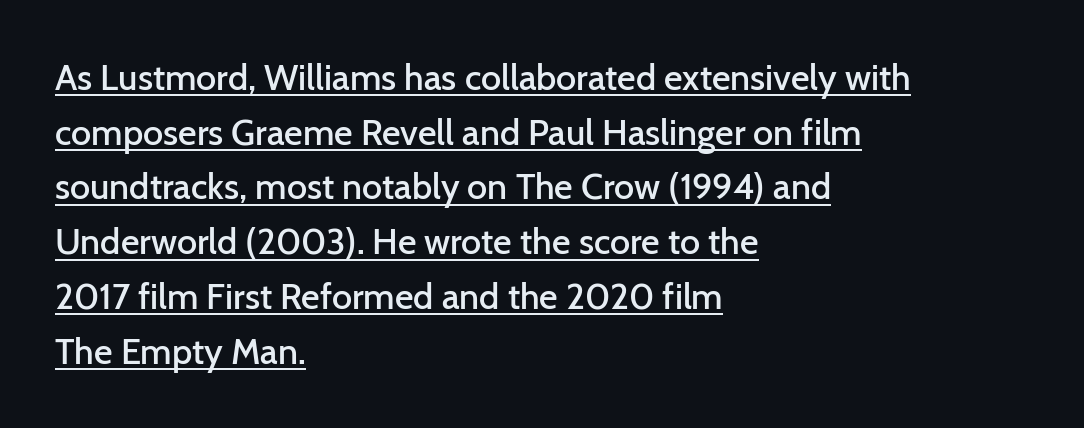
Posture: straight, roman, zero tilt. Here the glyphs are tracked normally, forming tight word shapes. In designer terms, the underline attribute is active on this setting. Proportional: the letters do not fall into vertical columns.
